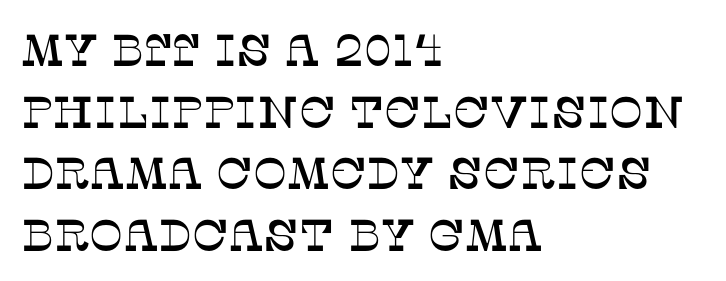
Q: Is the text italic (slanted)? A: No, it is upright.
Q: Is the typeface a serif or a sans-serif typeface? A: Serif.
Q: Is the text underlined? A: No.
Q: How is the paragraph aligned? A: Left-aligned.
Q: Is the spacing between letters normal or unusually wide? A: Normal.
Q: Is the spacing between lines tight, normal or loose? A: Normal.
Q: Width (condensed, normal, or wide)? A: Normal.
Q: Stroke contrast? A: Low.
Q: x-height? A: Large.
Q: Monospaced? A: No.
